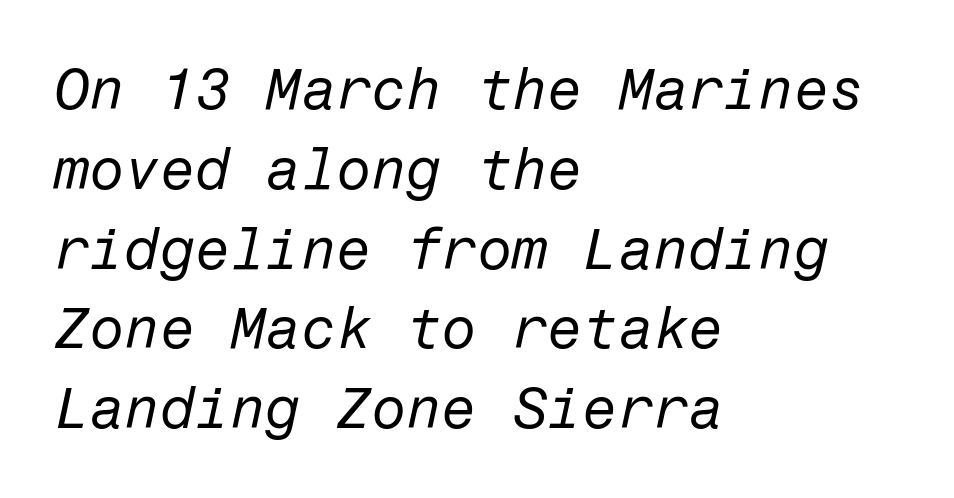
{"italic": "yes", "lean": "right", "slant_degrees": 12, "bold": "no", "weight": "regular", "width": "normal", "stroke_contrast": "low", "x_height": "medium", "underline": "no", "align": "left", "line_spacing": "normal", "line_spacing_ratio": 1.4, "letter_spacing": "normal", "letter_spacing_em": 0.0, "glyph_px": 57}
